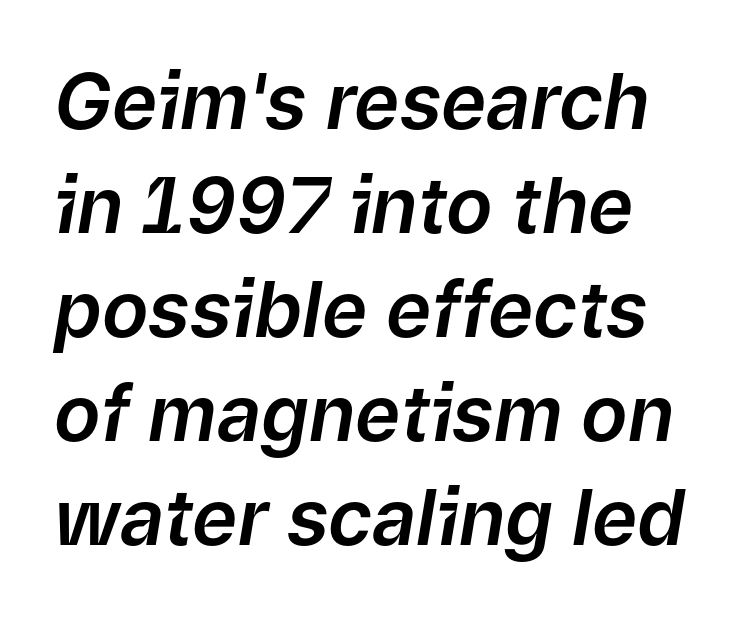
{"italic": "yes", "lean": "right", "slant_degrees": 9, "width": "normal", "stroke_contrast": "low", "x_height": "medium", "monospaced": "no", "underline": "no", "line_spacing": "normal", "line_spacing_ratio": 1.35, "letter_spacing": "normal", "letter_spacing_em": 0.0, "glyph_px": 77}
